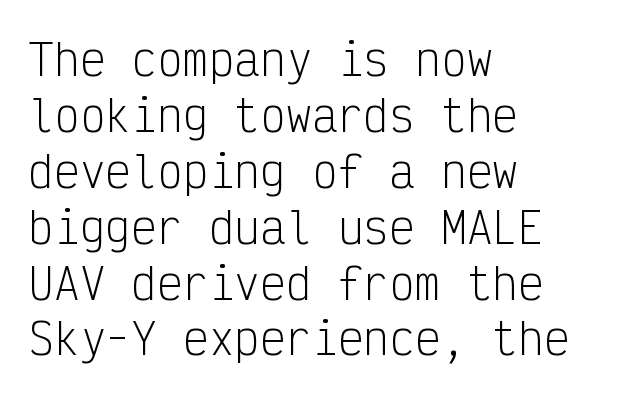
Q: Is the text bold? A: No.
Q: Is the text italic (slanted)? A: No, it is upright.
Q: Is the typeface a serif or a sans-serif typeface? A: Sans-serif.
Q: Is the text underlined? A: No.
Q: How is the paragraph aligned? A: Left-aligned.
Q: Is the spacing between letters normal or unusually wide? A: Normal.
Q: Is the spacing between lines tight, normal or loose? A: Normal.
Q: Width (condensed, normal, or wide)? A: Condensed.
Q: Stroke contrast? A: Low.
Q: x-height? A: Medium.
Q: Monospaced? A: Yes.
